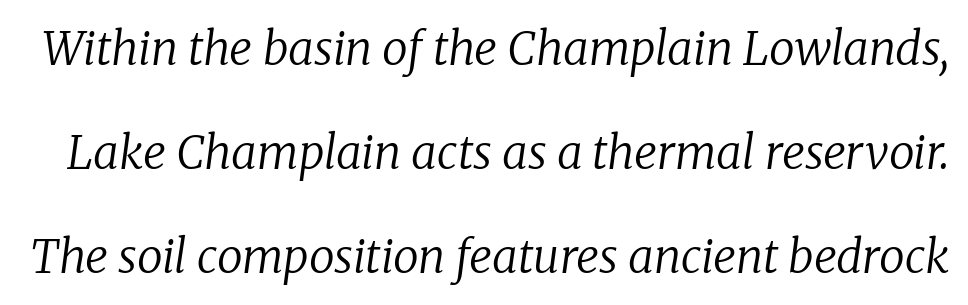
Q: Is the text bold? A: No.
Q: Is the text italic (slanted)? A: Yes, it leans right by about 8 degrees.
Q: Is the typeface a serif or a sans-serif typeface? A: Serif.
Q: Is the text underlined? A: No.
Q: Is the spacing between letters normal or unusually wide? A: Normal.
Q: Is the spacing between lines tight, normal or loose? A: Loose.
Q: Width (condensed, normal, or wide)? A: Normal.
Q: Stroke contrast? A: Low.
Q: x-height? A: Medium.
Q: Monospaced? A: No.
